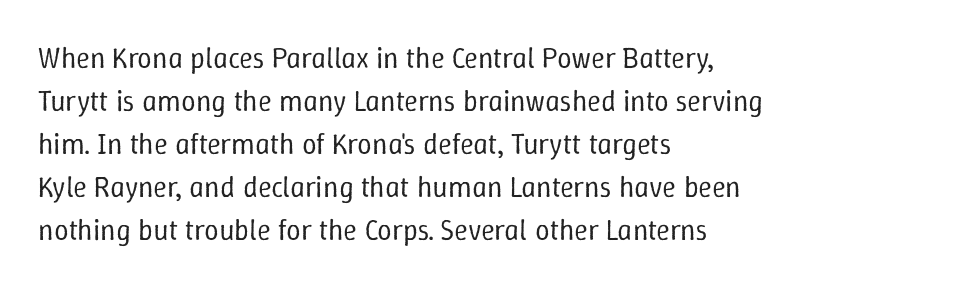
Posture: vertical. Any mark beneath the type? The region is blank. Here the glyphs are tracked normally, forming tight word shapes. Heaviness? Minimal to ordinary, like unemphasized prose. Varying glyph widths throughout — classic text-font behaviour. Vertical spacing — default.
